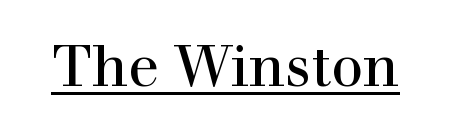
{"serif": "yes", "italic": "no", "width": "normal", "x_height": "medium", "monospaced": "no", "underline": "yes", "letter_spacing": "normal", "letter_spacing_em": 0.0, "glyph_px": 57}
